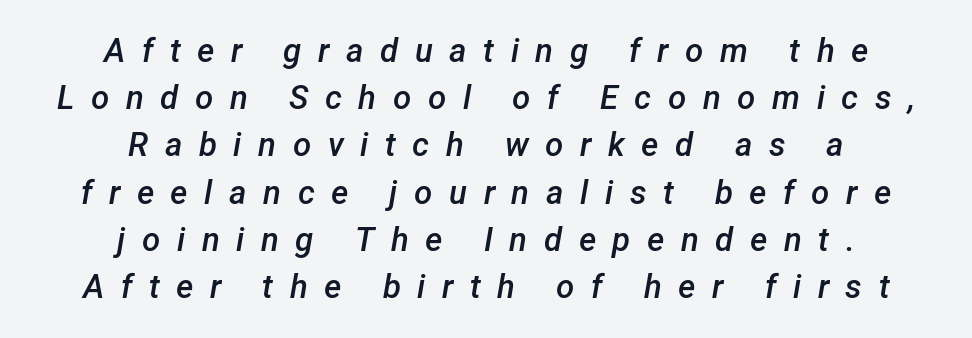
The image shows 33 px semibold type, italic (leaning right); set centered, normal line spacing (1.43x), unusually wide letter spacing (+0.5 em), not underlined; low stroke contrast and a medium x-height.
